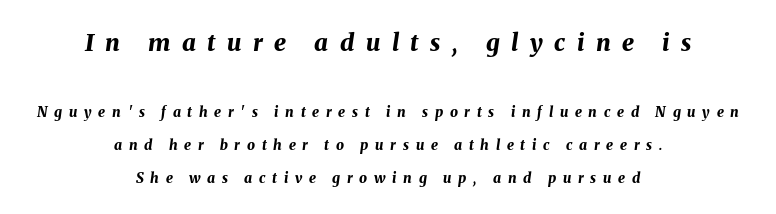
Q: Is the text bold? A: Yes.
Q: Is the text italic (slanted)? A: Yes, it leans right by about 8 degrees.
Q: Is the text underlined? A: No.
Q: How is the paragraph aligned? A: Centered.
Q: Is the spacing between letters normal or unusually wide? A: Unusually wide.
Q: Is the spacing between lines tight, normal or loose? A: Loose.
Q: Which block of text is set in a larger size, the first (top) or the second (bottom)? A: The first (top) one.
